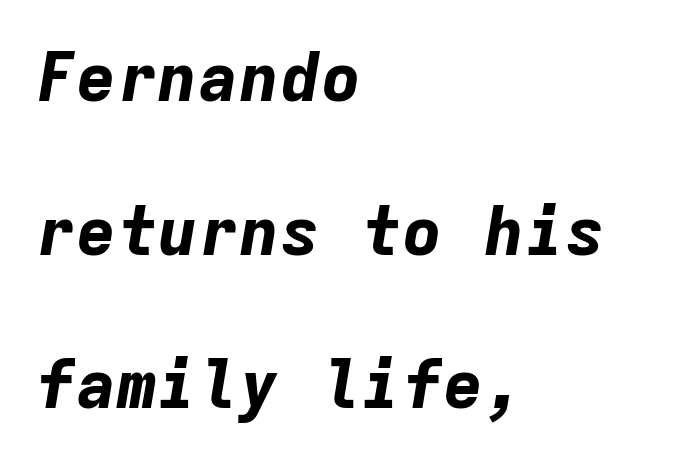
The image shows 68 px bold type, italic (leaning right), monospaced; set left-aligned, loose line spacing (2.26x), normal letter spacing, not underlined; low stroke contrast and a medium x-height.
